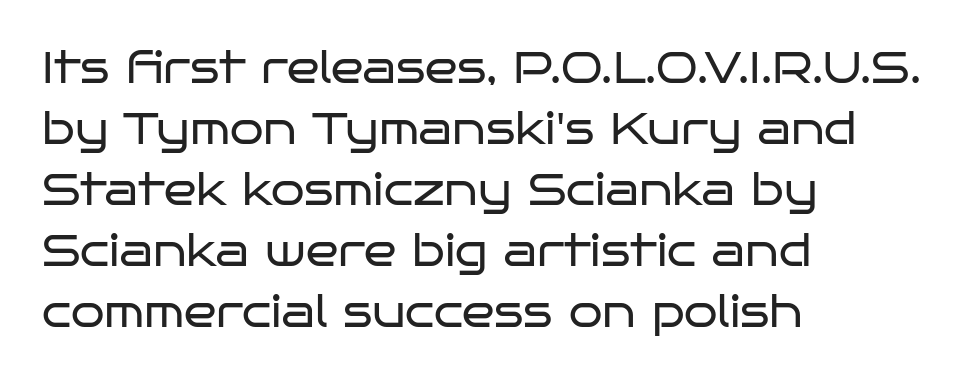
Q: Is the text bold? A: No.
Q: Is the text italic (slanted)? A: No, it is upright.
Q: Is the typeface a serif or a sans-serif typeface? A: Sans-serif.
Q: Is the text underlined? A: No.
Q: How is the paragraph aligned? A: Left-aligned.
Q: Is the spacing between letters normal or unusually wide? A: Normal.
Q: Is the spacing between lines tight, normal or loose? A: Normal.
Q: Width (condensed, normal, or wide)? A: Wide.
Q: Stroke contrast? A: Low.
Q: x-height? A: Large.
Q: Monospaced? A: No.
